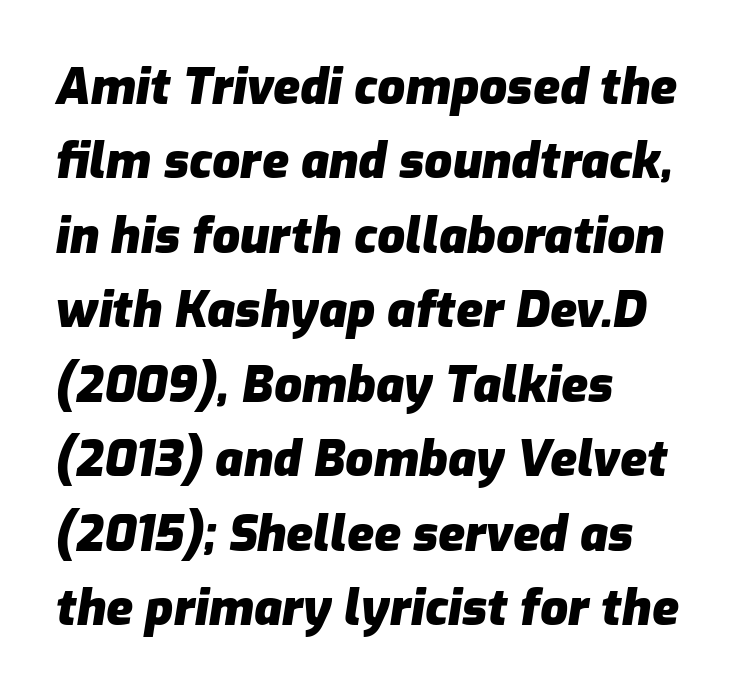
Q: Is the text bold? A: Yes.
Q: Is the text italic (slanted)? A: Yes, it leans right by about 9 degrees.
Q: Is the text underlined? A: No.
Q: How is the paragraph aligned? A: Left-aligned.
Q: Is the spacing between letters normal or unusually wide? A: Normal.
Q: Is the spacing between lines tight, normal or loose? A: Normal.
Q: Width (condensed, normal, or wide)? A: Normal.
Q: Stroke contrast? A: Low.
Q: x-height? A: Medium.
Q: Monospaced? A: No.
